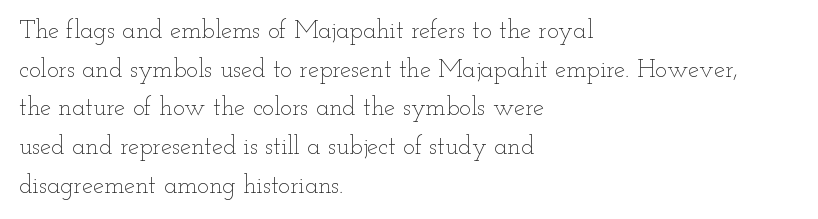
The image shows 25 px text type, upright; set left-aligned, normal line spacing (1.55x), normal letter spacing, not underlined.
